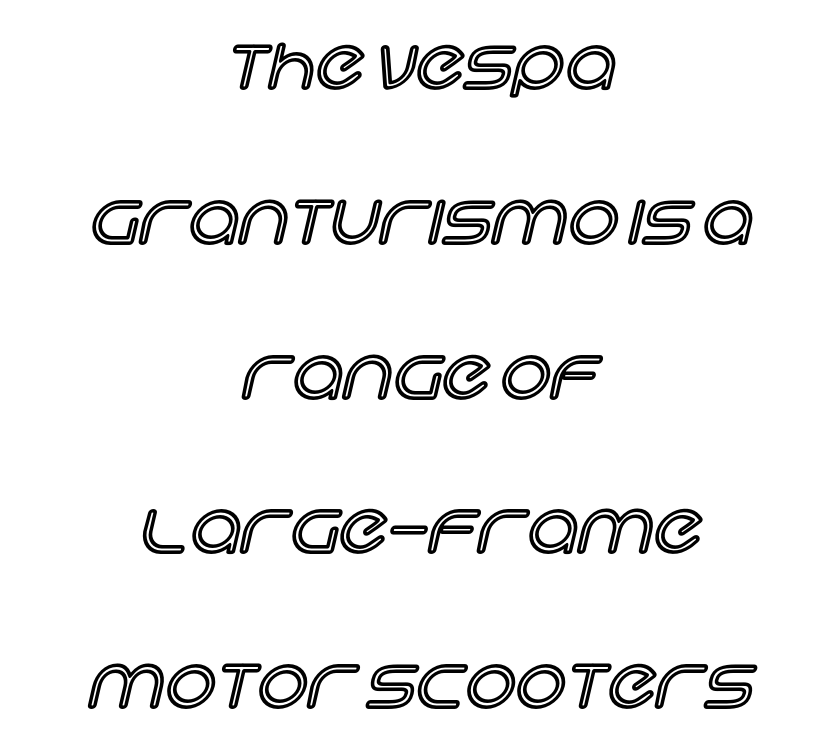
The rendering positions every line midway between the sides. Loosely led — the rows are spread out. Underlining? Definitely not there. Looks like regular typesetting: each glyph gets only the width it needs.
